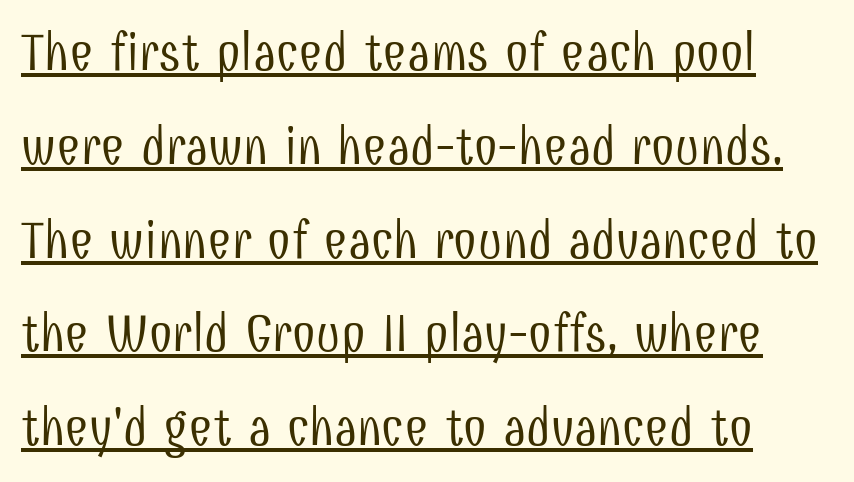
You can see a thin bar hugging the bottom of the glyphs. The strokes are not fattened; the text isn't bold. Here the designer chose a conventional face with non-uniform glyph widths. The font family rendered here belongs to the sans-serif group. Between one letter and the next there's only the usual sliver of space. The axis of the letterforms is exactly vertical.
